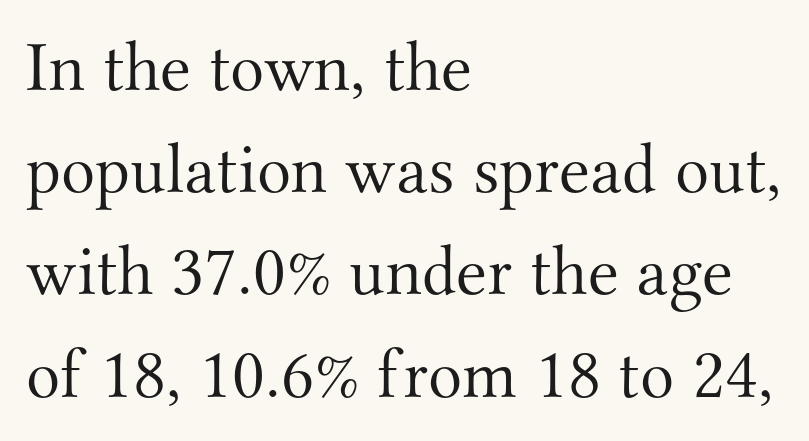
These glyphs show unthickened strokes, regular width or finer. Reading down the block, your eye returns to a fixed left position each line. The space between consecutive lines is moderate. Character widths vary here, with narrow letters taking less room than wide ones. The strip under each line holds only bare page.
